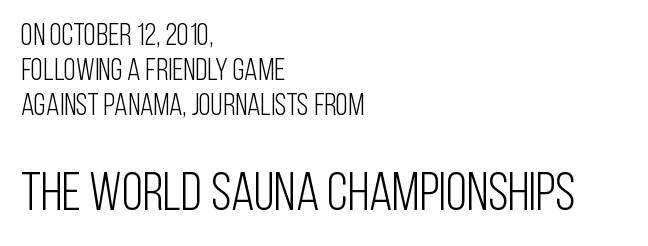
Q: Is the text bold? A: No.
Q: Is the text italic (slanted)? A: No, it is upright.
Q: Is the typeface a serif or a sans-serif typeface? A: Sans-serif.
Q: Is the text underlined? A: No.
Q: How is the paragraph aligned? A: Left-aligned.
Q: Is the spacing between letters normal or unusually wide? A: Normal.
Q: Is the spacing between lines tight, normal or loose? A: Tight.
Q: Which block of text is set in a larger size, the first (top) or the second (bottom)? A: The second (bottom) one.
Q: Width (condensed, normal, or wide)? A: Condensed.
Q: Stroke contrast? A: Low.
Q: x-height? A: Large.
Q: Monospaced? A: No.
